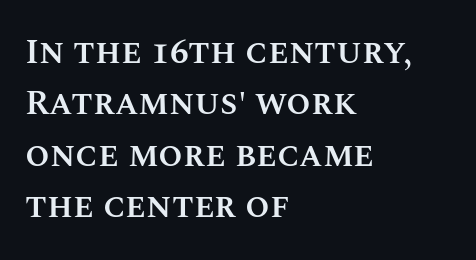
Q: Is the text bold? A: Semi-bold.
Q: Is the text italic (slanted)? A: No, it is upright.
Q: Is the text underlined? A: No.
Q: How is the paragraph aligned? A: Left-aligned.
Q: Is the spacing between letters normal or unusually wide? A: Normal.
Q: Is the spacing between lines tight, normal or loose? A: Normal.
Q: Width (condensed, normal, or wide)? A: Normal.
Q: Stroke contrast? A: Medium.
Q: x-height? A: Large.
Q: Monospaced? A: No.
